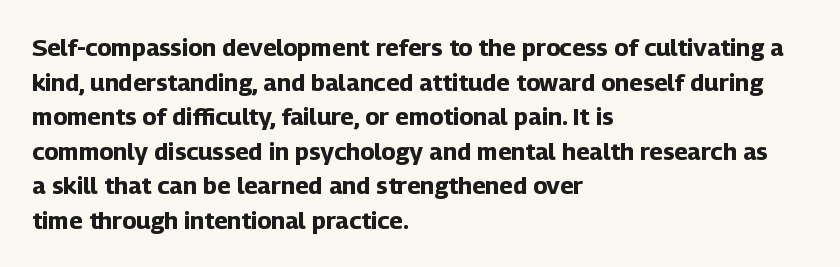
Q: Is the text bold? A: Yes.
Q: Is the text italic (slanted)? A: No, it is upright.
Q: Is the text underlined? A: No.
Q: How is the paragraph aligned? A: Left-aligned.
Q: Is the spacing between letters normal or unusually wide? A: Normal.
Q: Is the spacing between lines tight, normal or loose? A: Normal.
